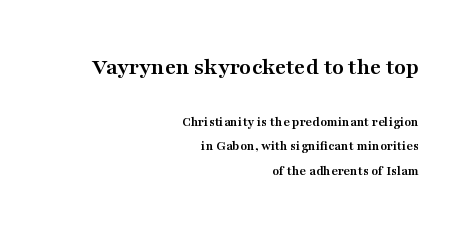
The image shows 24 px bold type, upright; set right-aligned, line spacing 1.74x, normal letter spacing, not underlined; the first (top) block is 1.71x larger.
